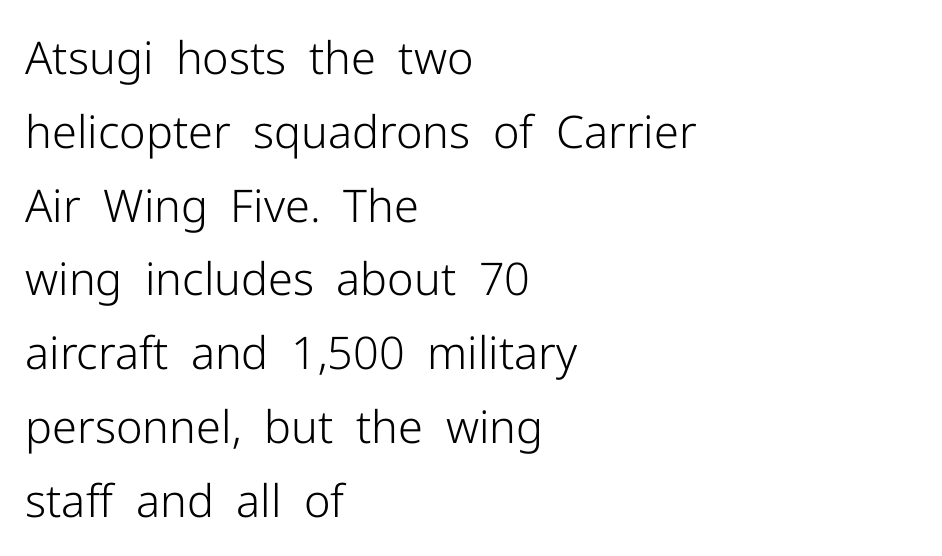
This rendering employs a face without finishing strokes, i.e., a sans-serif. The ragged edge is on the right, which tells us the setting is flush left. This sample uses an upright cut, with every glyph sitting square on the baseline. Underlining? Definitely not there.
